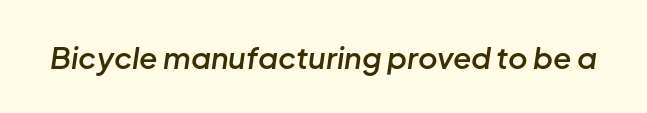
The specimen reads as italic at a glance. Each word holds together tightly as a unit, with standard inter-letter gaps. Looks like regular typesetting: each glyph gets only the width it needs. Compared with an ordinary text face, these strokes are moderately heavier — a semibold.
